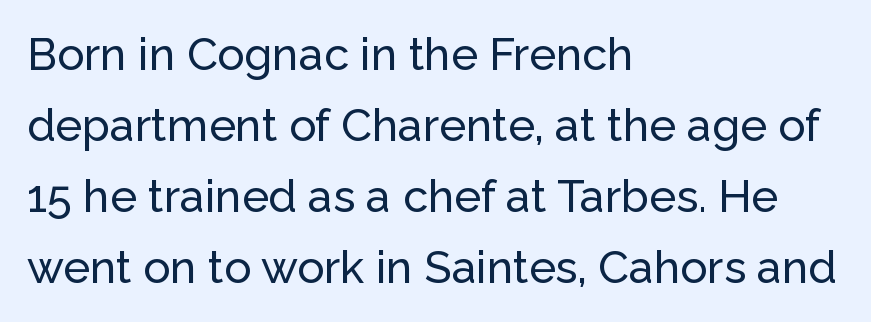
{"serif": "no", "italic": "no", "width": "normal", "stroke_contrast": "low", "x_height": "medium", "monospaced": "no", "underline": "no", "align": "left", "line_spacing": "normal", "line_spacing_ratio": 1.58, "letter_spacing": "normal", "letter_spacing_em": 0.0, "glyph_px": 45}
